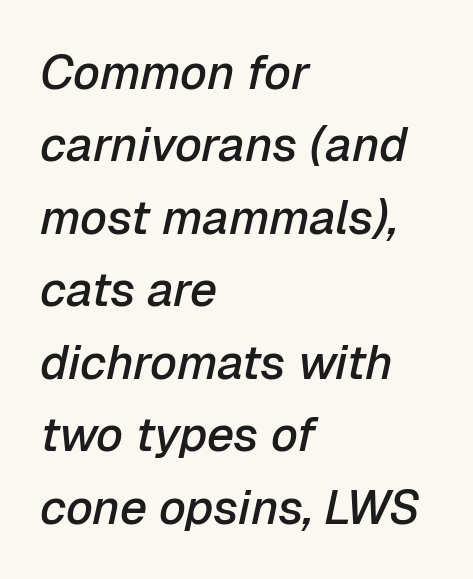
{"italic": "yes", "lean": "right", "slant_degrees": 12, "bold": "semi", "weight": "semibold", "width": "normal", "stroke_contrast": "low", "x_height": "medium", "monospaced": "no", "underline": "no", "align": "left", "line_spacing": "normal", "line_spacing_ratio": 1.51, "letter_spacing": "normal", "letter_spacing_em": 0.0, "glyph_px": 48}
